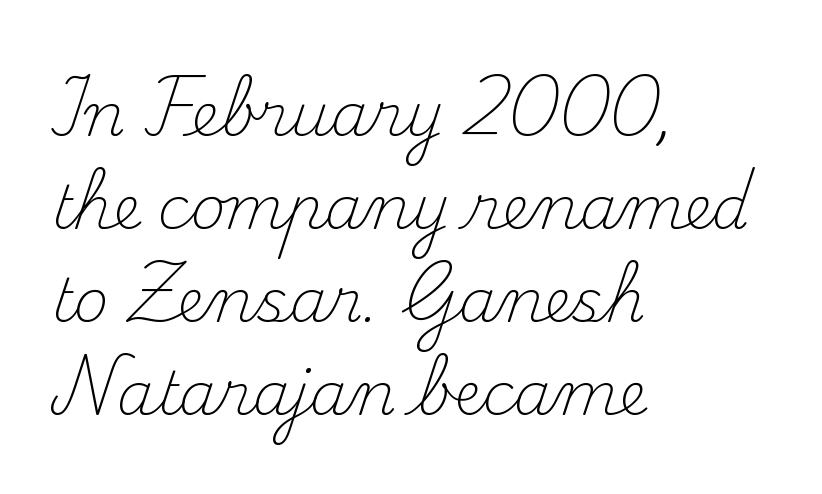
Q: Is the text bold? A: No.
Q: Is the text italic (slanted)? A: Yes.
Q: Is the typeface a serif or a sans-serif typeface? A: Serif.
Q: Is the text underlined? A: No.
Q: How is the paragraph aligned? A: Left-aligned.
Q: Is the spacing between letters normal or unusually wide? A: Normal.
Q: Is the spacing between lines tight, normal or loose? A: Normal.
Q: Width (condensed, normal, or wide)? A: Normal.
Q: Stroke contrast? A: Medium.
Q: x-height? A: Small.
Q: Monospaced? A: No.
